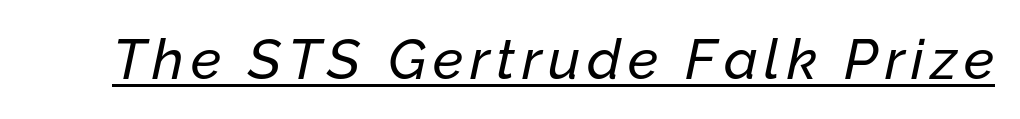
The face used here is proportionally spaced, like ordinary book or web type. The letters are slanted; this is an italic face. The lettering is marked with a stroke running underneath it.
